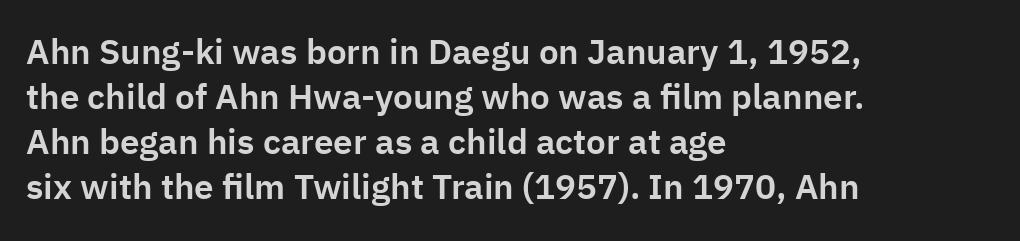
{"serif": "no", "italic": "no", "width": "normal", "stroke_contrast": "low", "x_height": "medium", "monospaced": "no", "underline": "no", "align": "left", "line_spacing": "normal", "line_spacing_ratio": 1.29, "letter_spacing": "normal", "letter_spacing_em": 0.0, "glyph_px": 35}
